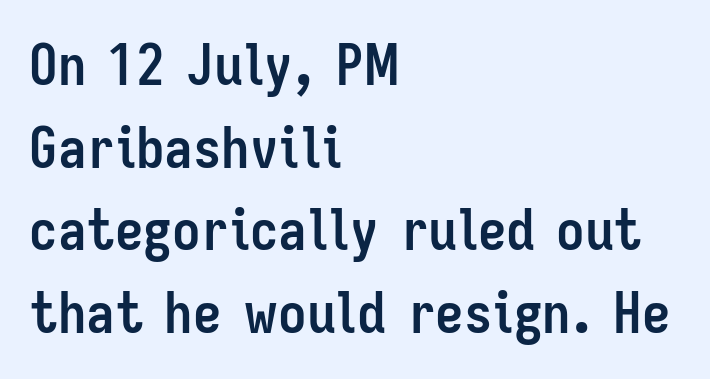
{"serif": "no", "italic": "no", "bold": "yes", "weight": "semibold", "width": "condensed", "stroke_contrast": "low", "x_height": "medium", "monospaced": "no", "underline": "no", "align": "left", "line_spacing": "normal", "line_spacing_ratio": 1.45, "letter_spacing": "normal", "letter_spacing_em": 0.0, "glyph_px": 57}
